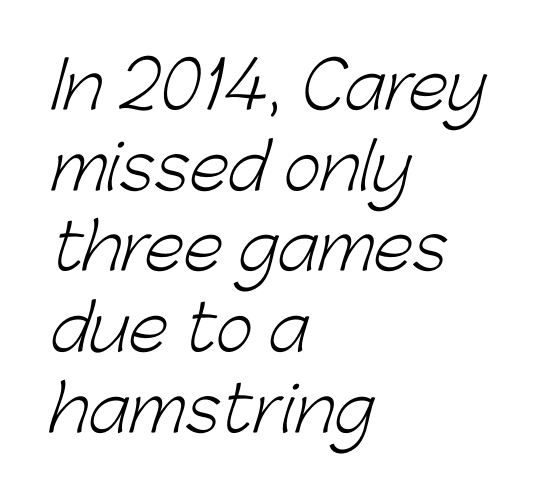
The image shows 64 px light sans-serif type; set left-aligned, normal line spacing (1.26x), normal letter spacing, not underlined; low stroke contrast and a medium x-height.
